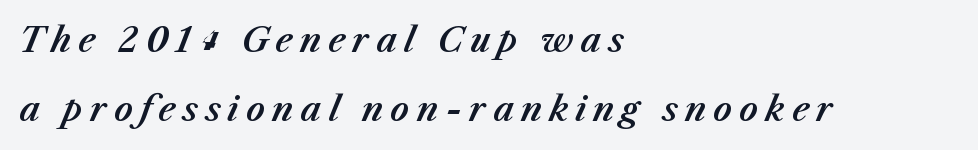
Q: Is the text italic (slanted)? A: Yes, it leans right by about 23 degrees.
Q: Is the text underlined? A: No.
Q: How is the paragraph aligned? A: Left-aligned.
Q: Is the spacing between letters normal or unusually wide? A: Unusually wide.
Q: Is the spacing between lines tight, normal or loose? A: Loose.
Q: Width (condensed, normal, or wide)? A: Normal.
Q: Stroke contrast? A: Medium.
Q: x-height? A: Medium.
Q: Monospaced? A: No.
